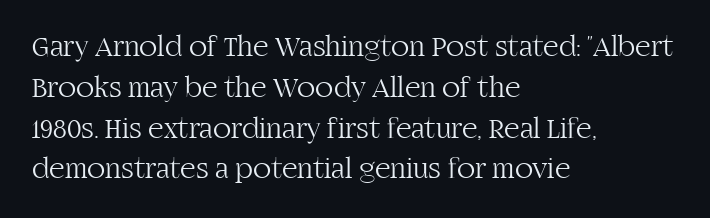
Q: Is the text bold? A: No.
Q: Is the text italic (slanted)? A: No, it is upright.
Q: Is the typeface a serif or a sans-serif typeface? A: Serif.
Q: Is the text underlined? A: No.
Q: How is the paragraph aligned? A: Left-aligned.
Q: Is the spacing between letters normal or unusually wide? A: Normal.
Q: Is the spacing between lines tight, normal or loose? A: Normal.
Q: Width (condensed, normal, or wide)? A: Normal.
Q: Stroke contrast? A: High.
Q: x-height? A: Large.
Q: Monospaced? A: No.
